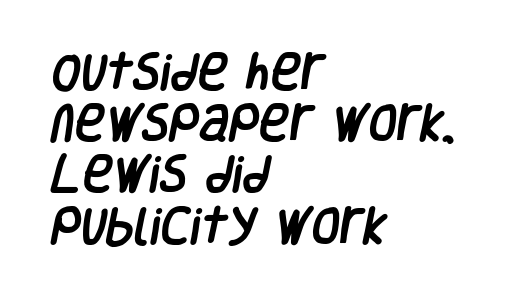
All the whitespace from short lines collects on the right. The vertical gap from one line to the next is medium. Standard letterfit; no display-style spreading of the glyphs. What kind of face is this? One without serifs — a sans. Words float on clear page, feet unadorned.
